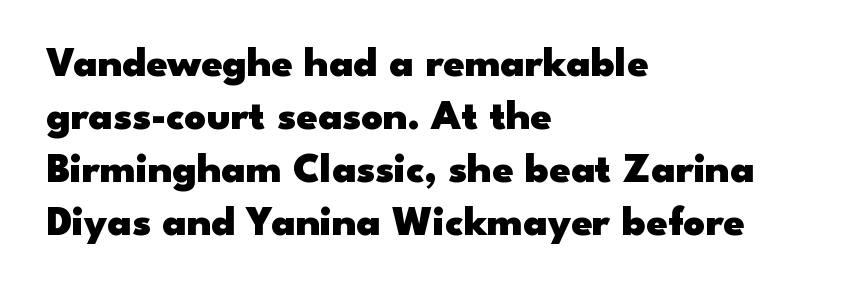
You could not count columns in this text — the font is proportionally spaced. Compared with typical paragraphs, the rows here are spaced about the same. Does the lettering tilt? It doesn't — this is upright. I'd describe the lettering as bold — thick and assertive. Does extra space separate the letters? No, they use regular spacing. A bare baseline throughout the passage.
